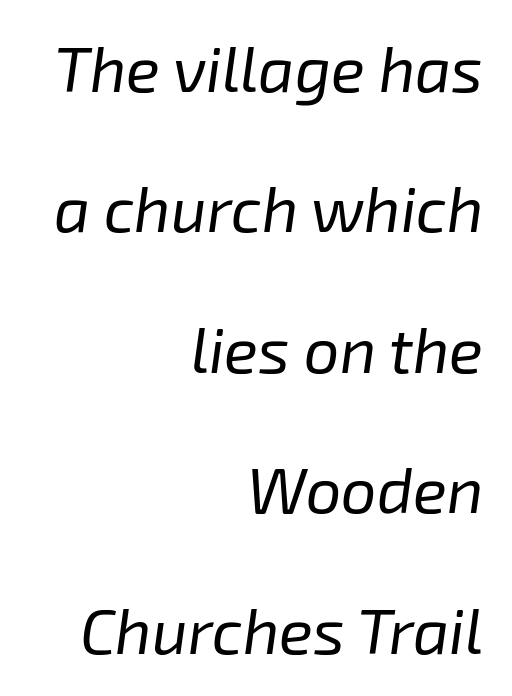
This sample uses an oblique cut, with every glyph tilted off the vertical. Heft: none added — not bold. Notice the wide empty band between every row — that's loose leading. Descender tails drop into unmarked territory. The passage shown is typed in a proportional face where columns would drift.
